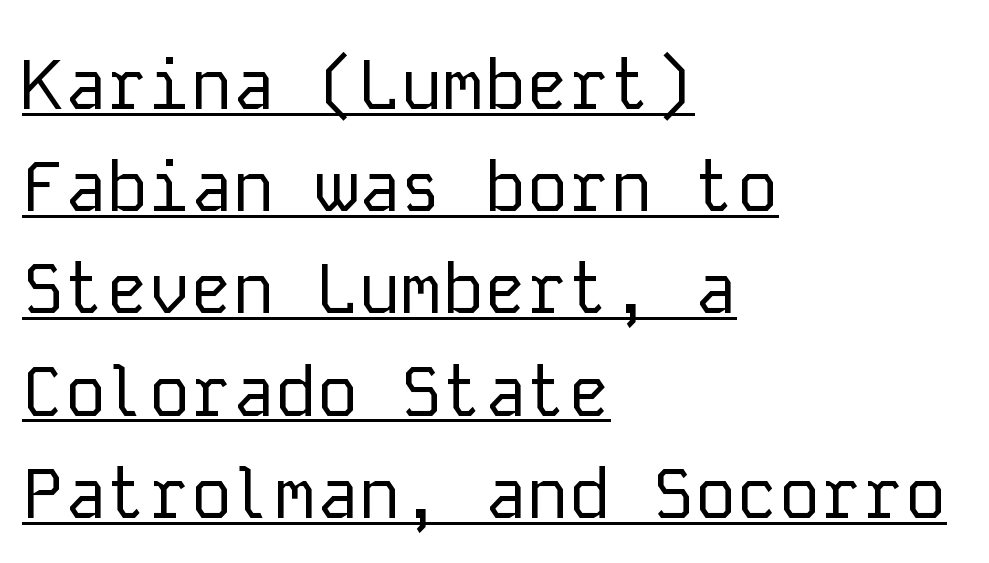
Q: Is the text bold? A: No.
Q: Is the text italic (slanted)? A: No, it is upright.
Q: Is the typeface a serif or a sans-serif typeface? A: Sans-serif.
Q: Is the text underlined? A: Yes.
Q: How is the paragraph aligned? A: Left-aligned.
Q: Is the spacing between letters normal or unusually wide? A: Normal.
Q: Is the spacing between lines tight, normal or loose? A: Normal.
Q: Width (condensed, normal, or wide)? A: Normal.
Q: Stroke contrast? A: Low.
Q: x-height? A: Medium.
Q: Monospaced? A: Yes.
